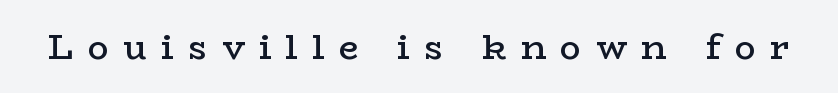
The image shows 35 px semibold, wide serif type, upright; set unusually wide letter spacing (+0.41 em), not underlined; low stroke contrast and a medium x-height.
